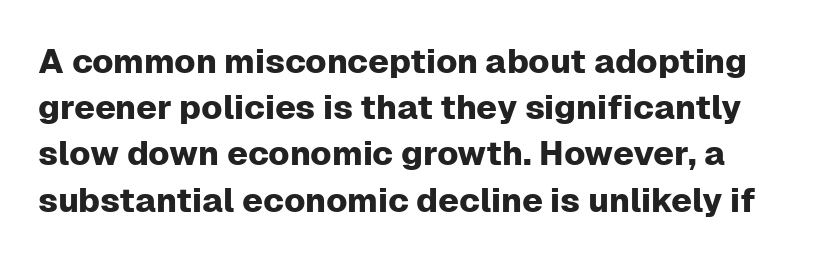
Q: Is the text italic (slanted)? A: No, it is upright.
Q: Is the typeface a serif or a sans-serif typeface? A: Sans-serif.
Q: Is the text underlined? A: No.
Q: Is the spacing between letters normal or unusually wide? A: Normal.
Q: Is the spacing between lines tight, normal or loose? A: Normal.
Q: Width (condensed, normal, or wide)? A: Normal.
Q: Stroke contrast? A: Low.
Q: x-height? A: Medium.
Q: Monospaced? A: No.
